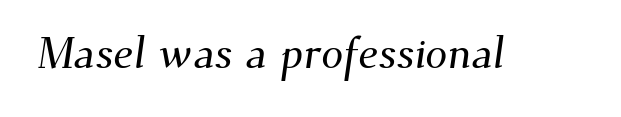
Q: Is the typeface a serif or a sans-serif typeface? A: Serif.
Q: Is the text underlined? A: No.
Q: Is the spacing between letters normal or unusually wide? A: Normal.
Q: Width (condensed, normal, or wide)? A: Normal.
Q: Stroke contrast? A: Medium.
Q: x-height? A: Small.
Q: Monospaced? A: No.
